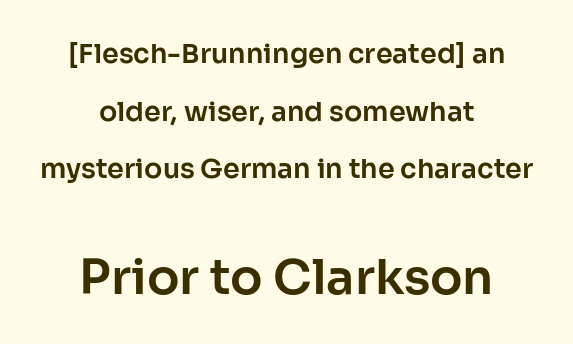
The image shows 48 px sans-serif type, upright; set centered, loose line spacing (2.13x), normal letter spacing, not underlined; the second (bottom) block is 1.78x larger; low stroke contrast and a medium x-height.
